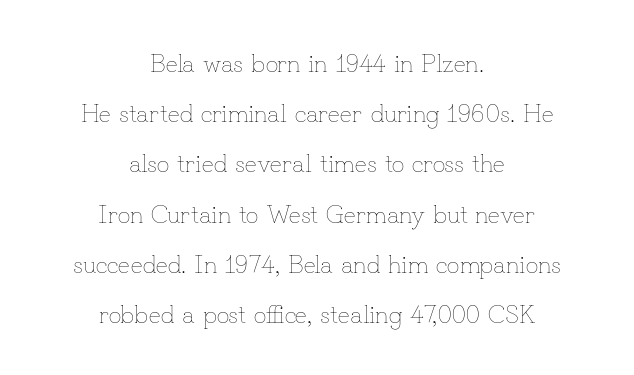
The image shows 25 px text type, upright; set centered, loose line spacing (2.01x), normal letter spacing, not underlined.
